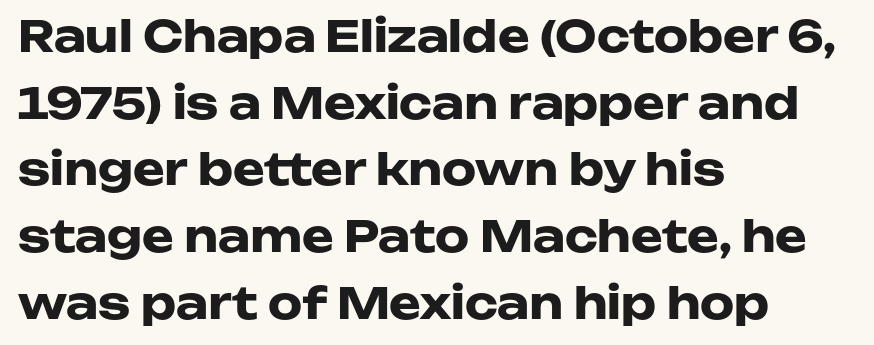
The image shows 43 px heavy, wide sans-serif type, upright; set left-aligned, normal line spacing (1.55x), normal letter spacing, not underlined; low stroke contrast and a medium x-height.
